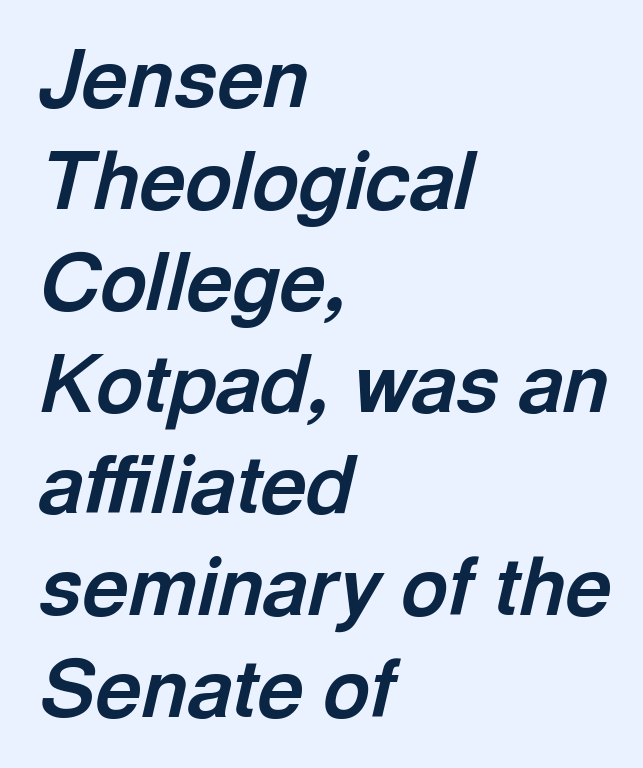
{"italic": "yes", "lean": "right", "slant_degrees": 13, "bold": "yes", "weight": "bold", "width": "normal", "x_height": "medium", "monospaced": "no", "underline": "no", "align": "left", "line_spacing": "normal", "line_spacing_ratio": 1.27, "letter_spacing": "normal", "letter_spacing_em": 0.0, "glyph_px": 80}
